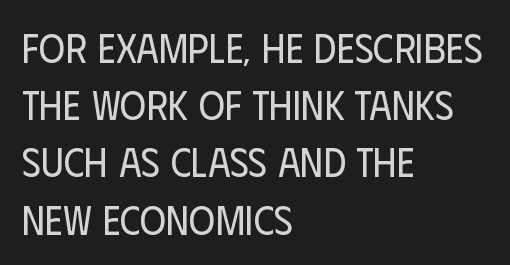
{"serif": "no", "italic": "no", "bold": "no", "weight": "regular", "width": "condensed", "stroke_contrast": "low", "x_height": "large", "monospaced": "no", "underline": "no", "align": "left", "line_spacing": "normal", "line_spacing_ratio": 1.43, "letter_spacing": "normal", "letter_spacing_em": 0.0, "glyph_px": 40}
